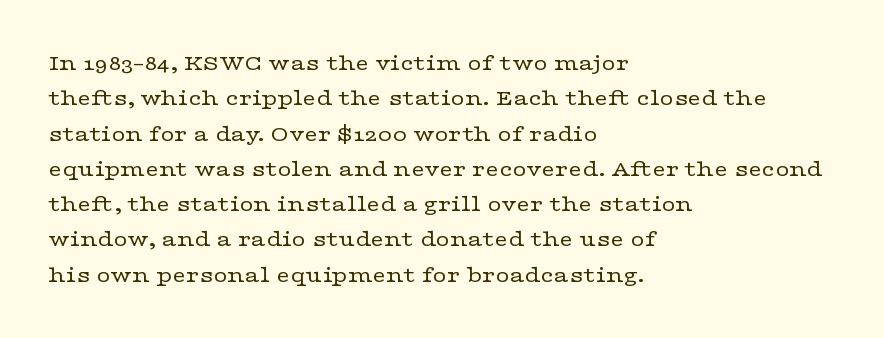
{"italic": "no", "bold": "no", "underline": "no", "align": "left", "line_spacing": "normal", "line_spacing_ratio": 1.47, "letter_spacing": "normal", "letter_spacing_em": 0.0, "glyph_px": 24}
